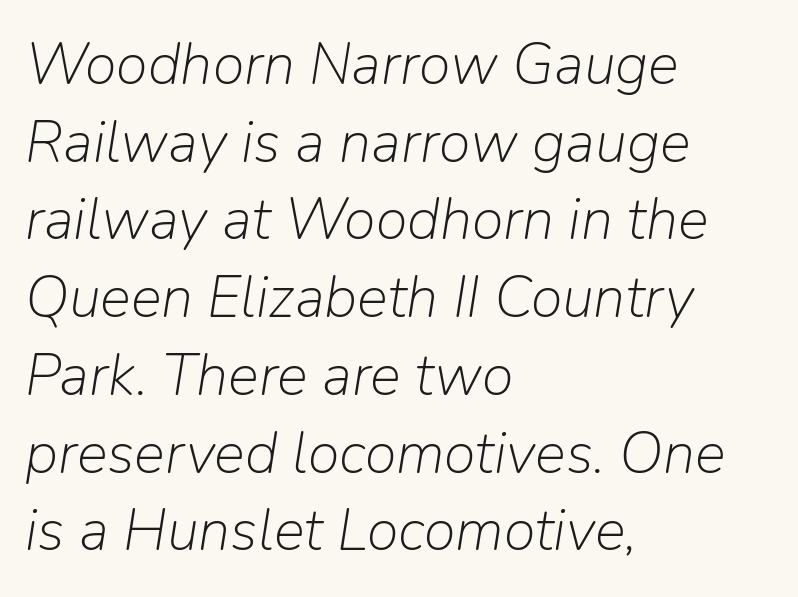
Q: Is the text bold? A: No.
Q: Is the text italic (slanted)? A: Yes, it leans right by about 9 degrees.
Q: Is the text underlined? A: No.
Q: How is the paragraph aligned? A: Left-aligned.
Q: Is the spacing between letters normal or unusually wide? A: Normal.
Q: Is the spacing between lines tight, normal or loose? A: Normal.
Q: Width (condensed, normal, or wide)? A: Normal.
Q: Stroke contrast? A: Low.
Q: x-height? A: Medium.
Q: Monospaced? A: No.
